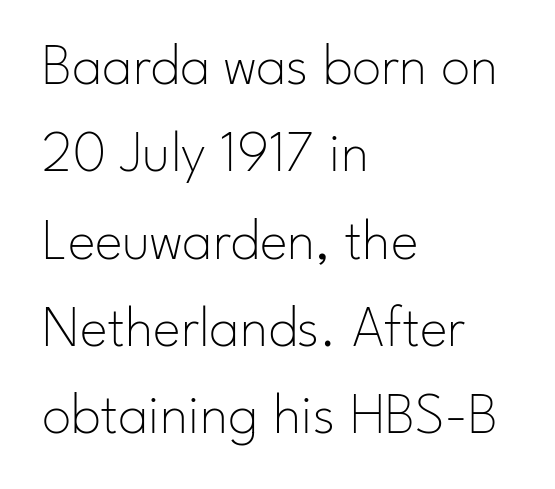
Q: Is the text bold? A: No.
Q: Is the text italic (slanted)? A: No, it is upright.
Q: Is the typeface a serif or a sans-serif typeface? A: Sans-serif.
Q: Is the text underlined? A: No.
Q: How is the paragraph aligned? A: Left-aligned.
Q: Is the spacing between letters normal or unusually wide? A: Normal.
Q: Is the spacing between lines tight, normal or loose? A: Normal.
Q: Width (condensed, normal, or wide)? A: Normal.
Q: Stroke contrast? A: Low.
Q: x-height? A: Small.
Q: Monospaced? A: No.
